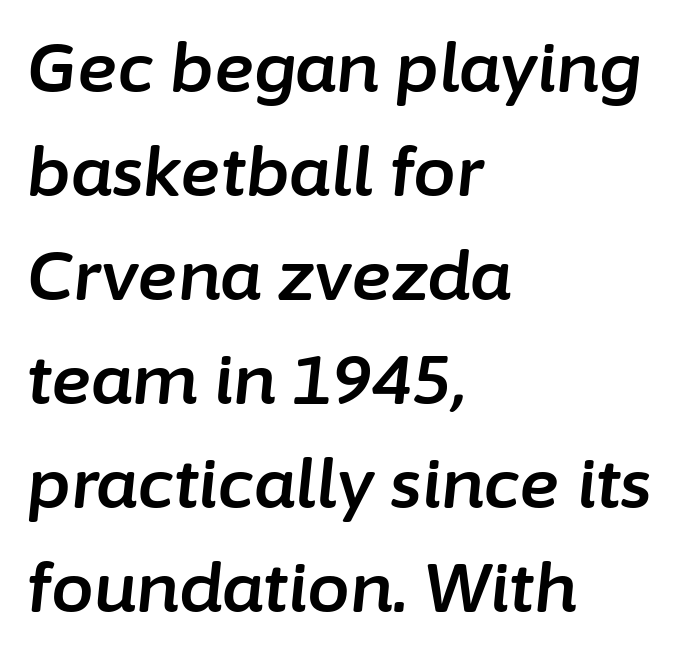
The image shows 68 px text type, italic (leaning right); set left-aligned, normal line spacing (1.53x), normal letter spacing, not underlined; low stroke contrast and a medium x-height.
